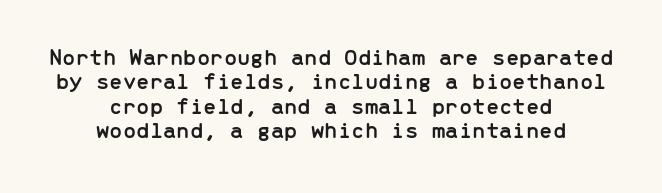
Q: Is the text italic (slanted)? A: No, it is upright.
Q: Is the text underlined? A: No.
Q: How is the paragraph aligned? A: Centered.
Q: Is the spacing between letters normal or unusually wide? A: Normal.
Q: Is the spacing between lines tight, normal or loose? A: Tight.
